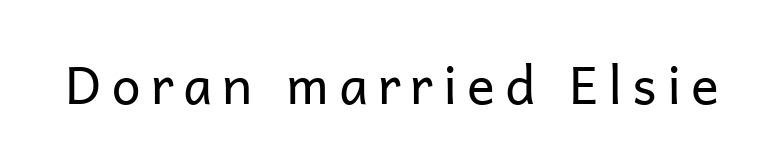
The image shows 52 px regular-weight sans-serif type, upright; set not underlined; low stroke contrast and a medium x-height.
